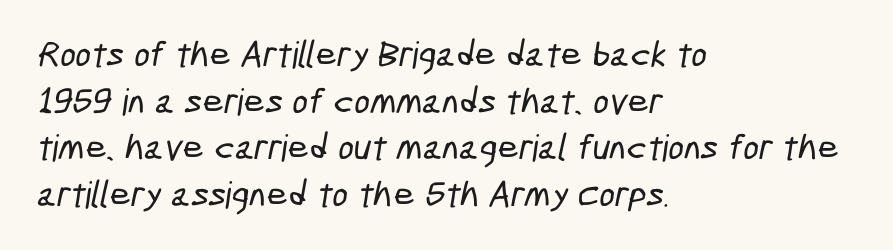
The image shows 37 px condensed sans-serif type; set left-aligned, normal line spacing (1.26x), normal letter spacing, not underlined; low stroke contrast and a medium x-height.
